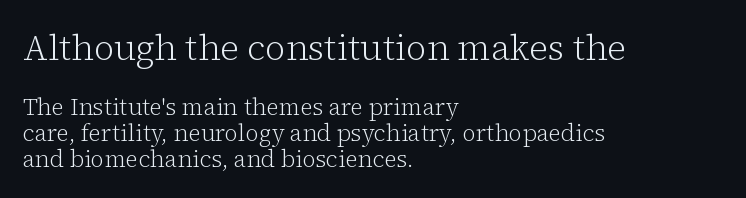
Of the two passages, the one on top uses the larger point size. Each letter keeps its own natural width here, so spacing adapts to shape. The space between consecutive lines is stingy. Caption: face not bold, strokes unweighted.
